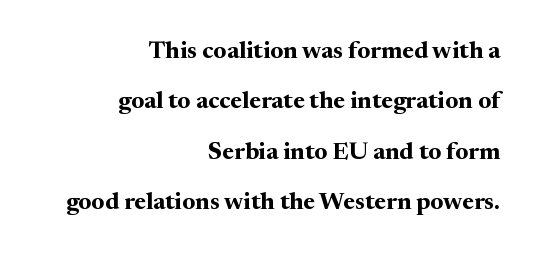
{"italic": "no", "bold": "yes", "underline": "no", "align": "right", "line_spacing": "loose", "line_spacing_ratio": 2.1, "letter_spacing": "normal", "letter_spacing_em": 0.0, "glyph_px": 24}
